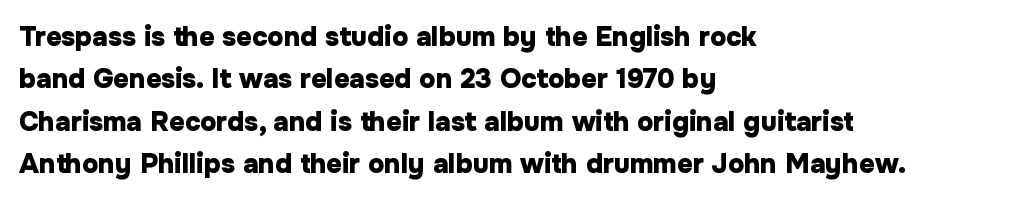
The image shows 27 px bold type, upright; set left-aligned, normal line spacing (1.57x), normal letter spacing, not underlined.
